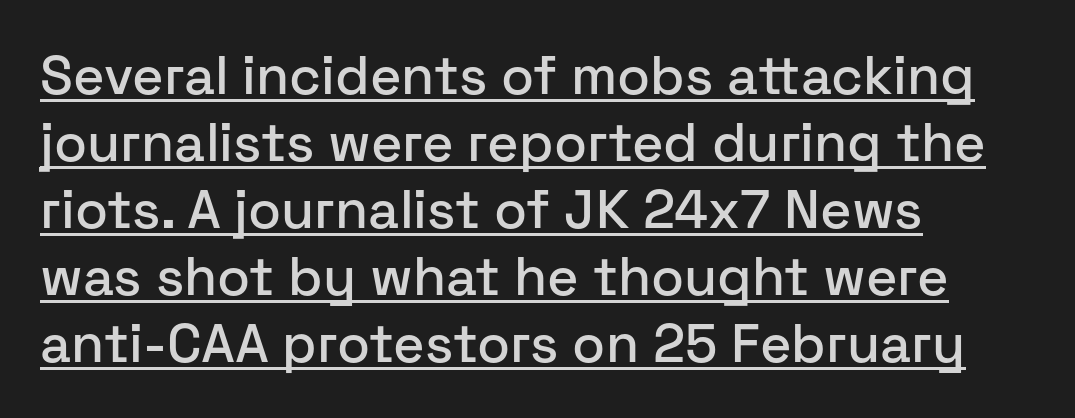
{"serif": "no", "italic": "no", "width": "normal", "stroke_contrast": "low", "x_height": "medium", "monospaced": "no", "underline": "yes", "align": "left", "line_spacing_ratio": 1.24, "letter_spacing": "normal", "letter_spacing_em": 0.0, "glyph_px": 54}
